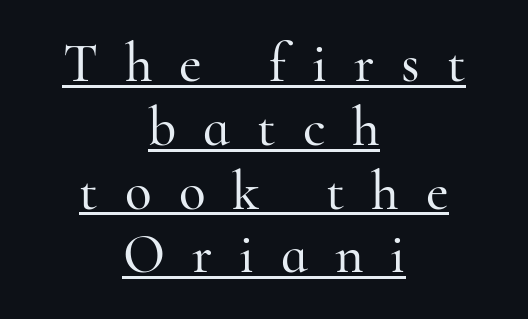
Spacing between characters has been opened up far beyond the box default. The letters advance in unequal steps, a hallmark of proportional type. Looks like someone drew a line under every word here. The text block is weighted toward neither margin, spreading evenly from the middle. The text was rendered using a seriffed face with decorative stroke endings.
